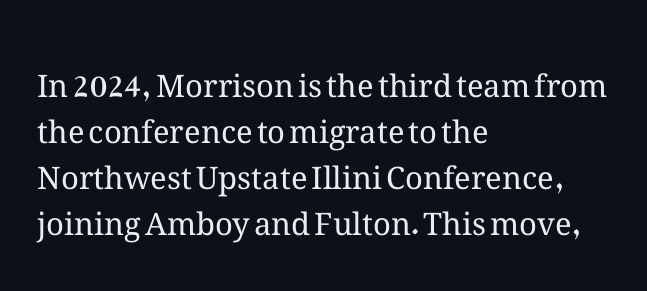
Q: Is the text bold? A: No.
Q: Is the text italic (slanted)? A: No, it is upright.
Q: Is the text underlined? A: No.
Q: How is the paragraph aligned? A: Left-aligned.
Q: Is the spacing between letters normal or unusually wide? A: Normal.
Q: Is the spacing between lines tight, normal or loose? A: Normal.
Q: Width (condensed, normal, or wide)? A: Normal.
Q: Stroke contrast? A: Medium.
Q: x-height? A: Medium.
Q: Monospaced? A: No.
